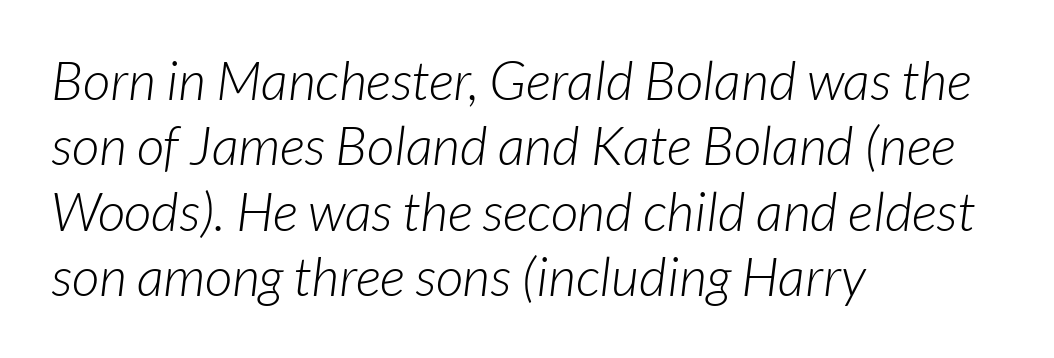
Is the letter spacing exaggerated? No — it looks like the ordinary default. Weight: regular or lighter. Here the designer chose a conventional face with non-uniform glyph widths. Every row of glyphs begins at an identical x-position on the left.
